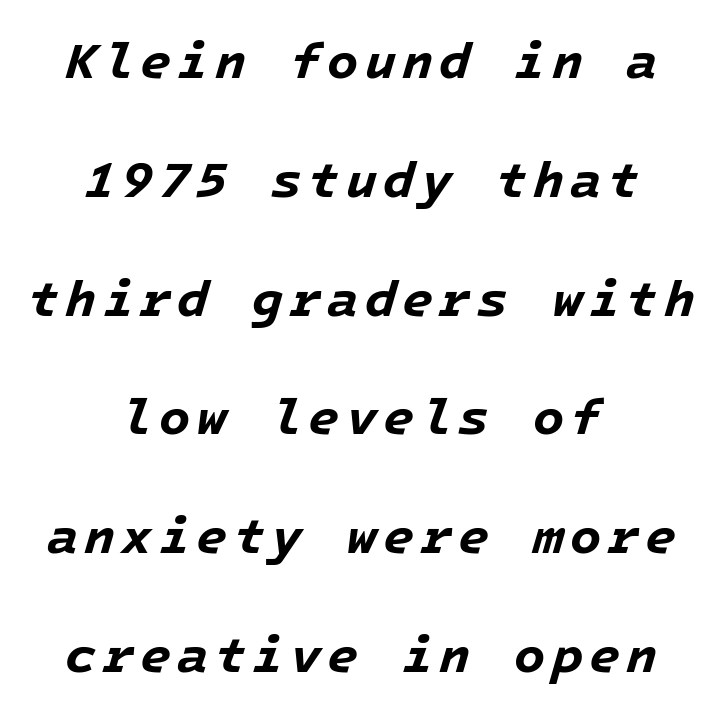
The image shows 51 px bold type, italic (leaning right); set centered, loose line spacing (2.33x), not underlined; low stroke contrast and a medium x-height.
